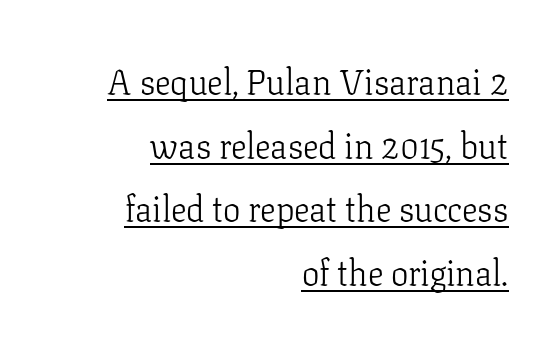
The image shows 35 px light serif type, upright; set right-aligned, line spacing 1.82x, normal letter spacing, underlined; low stroke contrast and a medium x-height.
